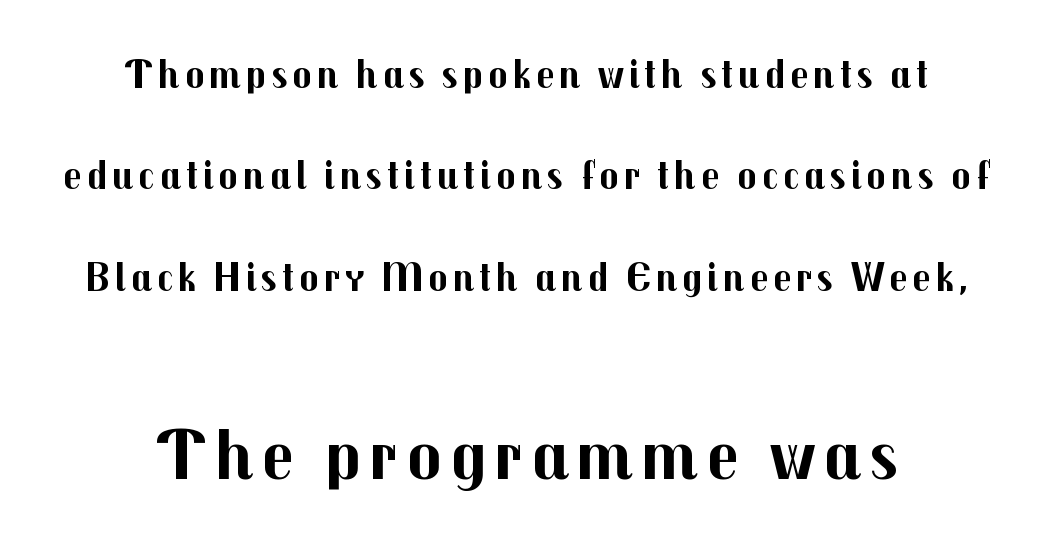
Q: Is the text bold? A: Yes.
Q: Is the text italic (slanted)? A: No, it is upright.
Q: Is the typeface a serif or a sans-serif typeface? A: Sans-serif.
Q: Is the text underlined? A: No.
Q: How is the paragraph aligned? A: Centered.
Q: Is the spacing between lines tight, normal or loose? A: Loose.
Q: Which block of text is set in a larger size, the first (top) or the second (bottom)? A: The second (bottom) one.
Q: Width (condensed, normal, or wide)? A: Normal.
Q: Stroke contrast? A: Medium.
Q: x-height? A: Medium.
Q: Monospaced? A: No.
